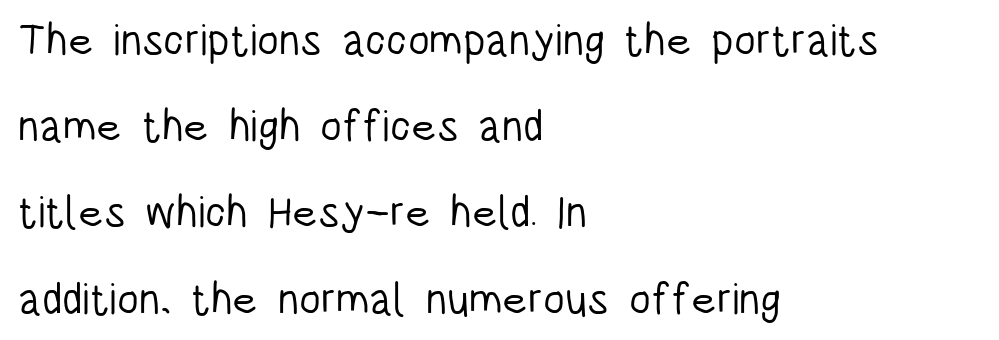
What stands out about the letter spacing? Nothing — it is the standard amount. No word sits above an underline. This rendering employs a face without finishing strokes, i.e., a sans-serif. Summary of vertical rhythm: relaxed, with wide interline spacing. In CSS terms this would be text-align: left. On a weight scale, this lands at 450 or below.
